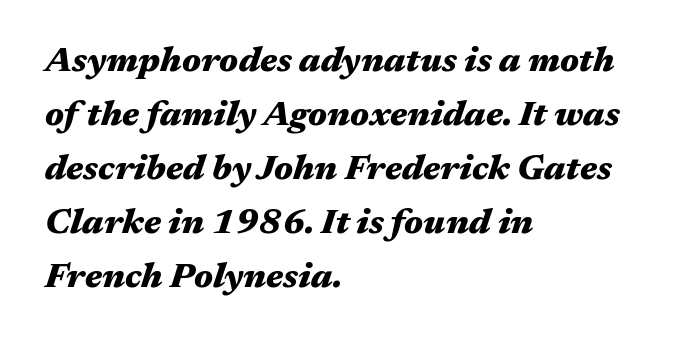
Vertically, the passage feels balanced, rows spaced as you'd expect. Standard letterfit; no display-style spreading of the glyphs. The gap between lines stays unmarked. Slanted lettering throughout. A typesetter would call this proportional, since set widths differ per character. Caption: bold face, heavy strokes.
